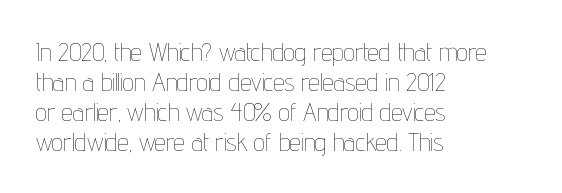
Q: Is the text bold? A: No.
Q: Is the text italic (slanted)? A: No, it is upright.
Q: Is the text underlined? A: No.
Q: How is the paragraph aligned? A: Left-aligned.
Q: Is the spacing between letters normal or unusually wide? A: Normal.
